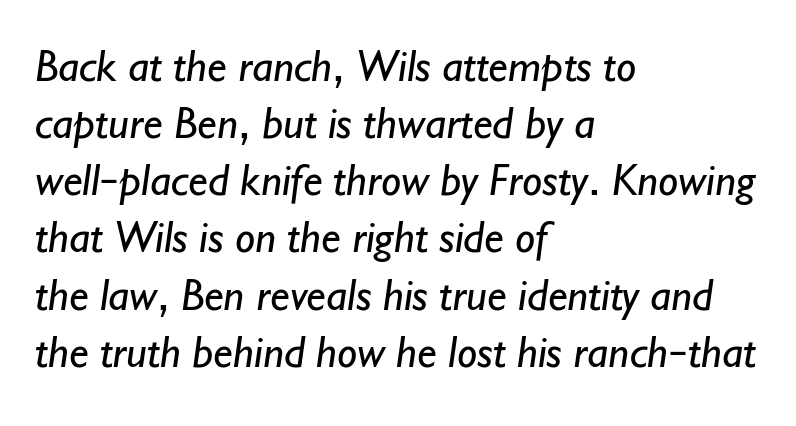
The image shows 45 px regular-weight sans-serif type; set left-aligned, normal line spacing (1.27x), normal letter spacing, not underlined; low stroke contrast and a small x-height.
